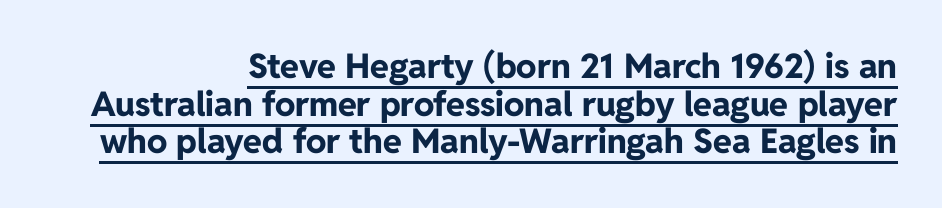
Q: Is the text bold? A: Yes.
Q: Is the text italic (slanted)? A: No, it is upright.
Q: Is the typeface a serif or a sans-serif typeface? A: Sans-serif.
Q: Is the text underlined? A: Yes.
Q: How is the paragraph aligned? A: Right-aligned.
Q: Is the spacing between letters normal or unusually wide? A: Normal.
Q: Is the spacing between lines tight, normal or loose? A: Tight.
Q: Width (condensed, normal, or wide)? A: Normal.
Q: Stroke contrast? A: Low.
Q: x-height? A: Medium.
Q: Monospaced? A: No.
